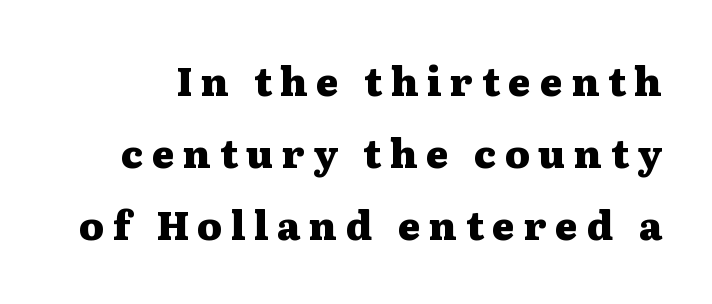
The image shows 39 px heavy, wide serif type, upright; set line spacing 1.85x, unusually wide letter spacing (+0.22 em), not underlined; medium stroke contrast and a medium x-height.
